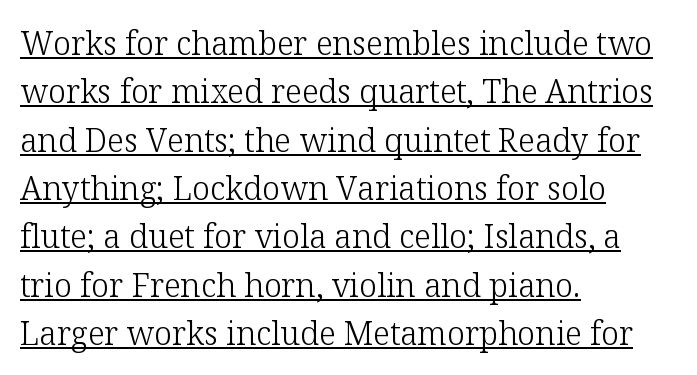
Font category for this specimen: serif. Standard letterfit; no display-style spreading of the glyphs. The compositor pushed each line to the left boundary. This is roman type, the default non-slanted kind. A quiet, ordinary-to-light weight characterises the typeface. These characters rest on top of a visible drawn line.
